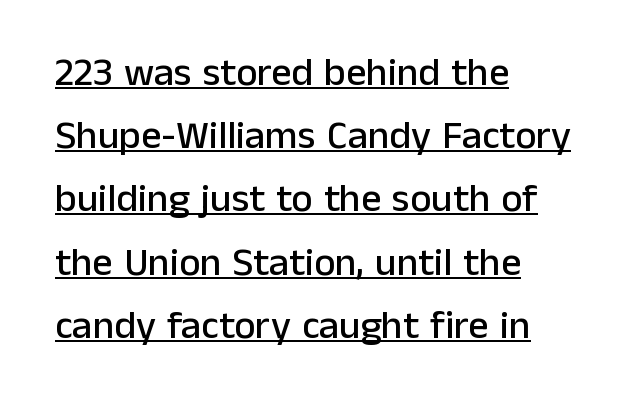
Quick note: not italic, upright. Is there much room between lines? A standard amount, neither cramped nor airy. You can tell from the bare stems that sans-serif type was used. Somebody hit Ctrl+U on this one — the words are underlined. These lines keep a tight, regular rhythm from letter to letter.
